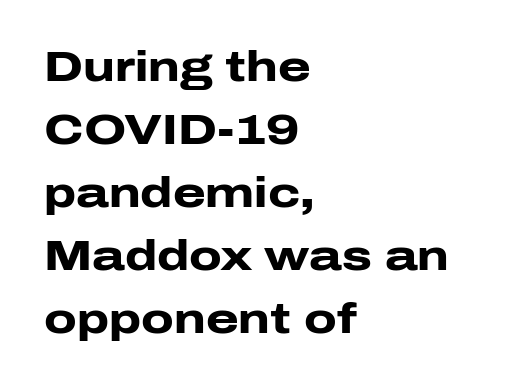
This sample uses an upright cut, with every glyph sitting square on the baseline. As a designer I'd log this as weight 700, bold. Observe the ordinary spacing: letters are neighbours, not strangers. Plain, unruled lines of type.
